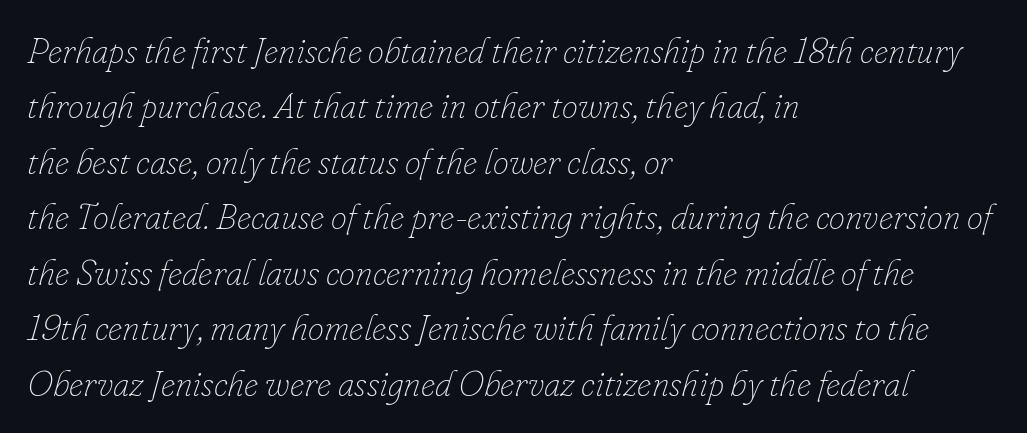
The image shows 36 px thin type, italic (leaning right); set left-aligned, normal line spacing (1.54x), normal letter spacing, not underlined; low stroke contrast and a small x-height.
